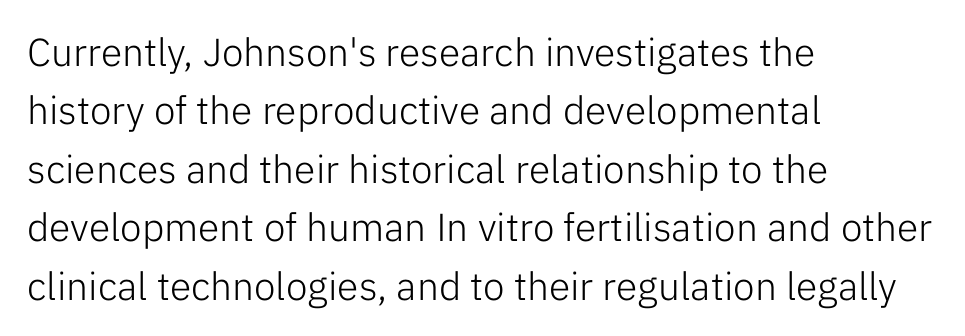
Characters remain perfectly vertical along every line. Classification — sans serif. These lines stack with their left ends in a neat column. A clean baseline with only descenders dipping below it. No extra ink here — the face is not bold. Do the characters align in a grid? No, the font is proportional.
